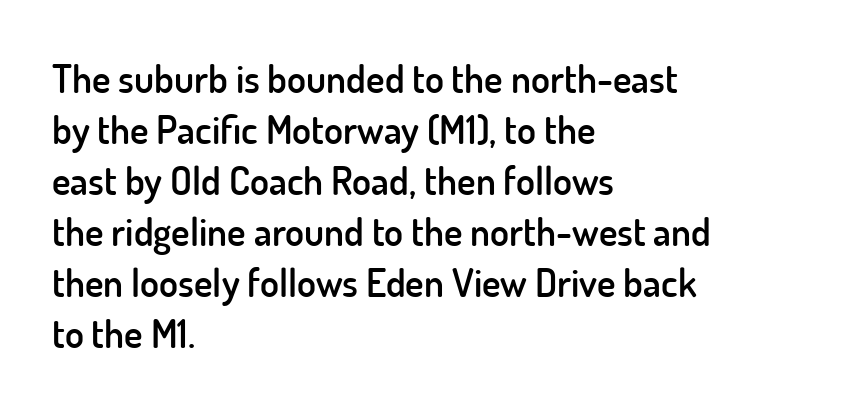
Q: Is the text bold? A: Semi-bold.
Q: Is the text italic (slanted)? A: No, it is upright.
Q: Is the typeface a serif or a sans-serif typeface? A: Sans-serif.
Q: Is the text underlined? A: No.
Q: How is the paragraph aligned? A: Left-aligned.
Q: Is the spacing between letters normal or unusually wide? A: Normal.
Q: Is the spacing between lines tight, normal or loose? A: Normal.
Q: Width (condensed, normal, or wide)? A: Normal.
Q: Stroke contrast? A: Low.
Q: x-height? A: Small.
Q: Monospaced? A: No.
